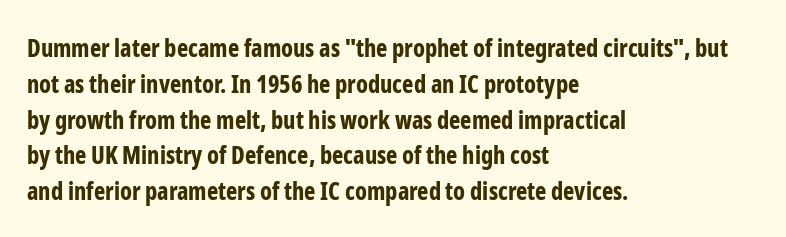
Q: Is the text bold? A: Yes.
Q: Is the text italic (slanted)? A: No, it is upright.
Q: Is the text underlined? A: No.
Q: How is the paragraph aligned? A: Left-aligned.
Q: Is the spacing between letters normal or unusually wide? A: Normal.
Q: Is the spacing between lines tight, normal or loose? A: Normal.
